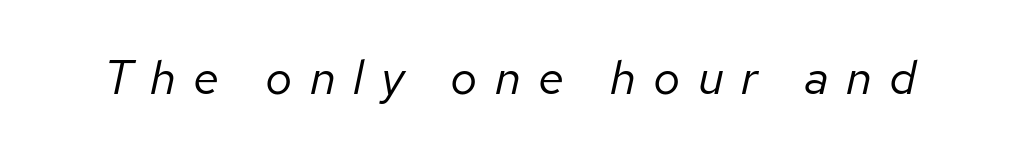
{"italic": "yes", "lean": "right", "slant_degrees": 12, "bold": "no", "weight": "regular", "width": "normal", "stroke_contrast": "low", "x_height": "medium", "monospaced": "no", "underline": "no", "letter_spacing": "wide", "letter_spacing_em": 0.36, "glyph_px": 48}
